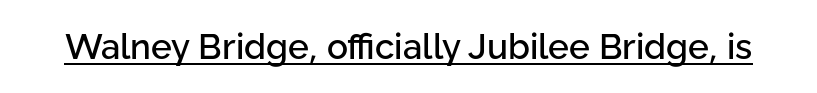
Examine the stroke ends and you'll find no serifs. Notice how the stems are strictly vertical — no italics here. You could not count columns in this text — the font is proportionally spaced. Observe the ordinary spacing: letters are neighbours, not strangers. The specimen includes a rule beneath the text block's lines.
